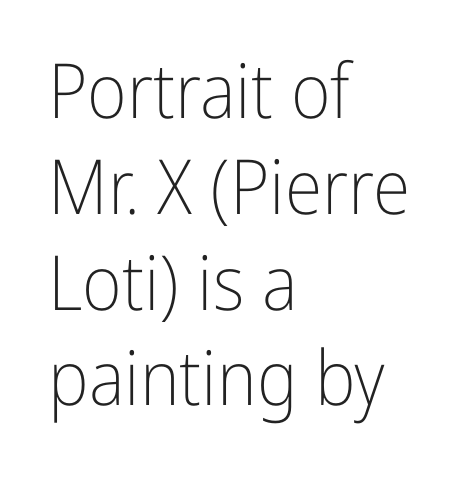
The image shows 76 px light, condensed sans-serif type, upright; set left-aligned, normal line spacing (1.26x), normal letter spacing, not underlined; low stroke contrast and a medium x-height.
